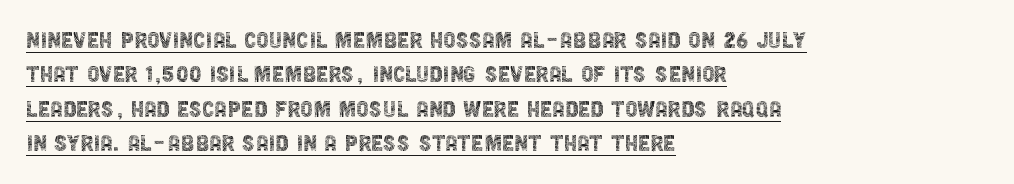
Q: Is the text bold? A: No.
Q: Is the text italic (slanted)? A: No, it is upright.
Q: Is the typeface a serif or a sans-serif typeface? A: Sans-serif.
Q: Is the text underlined? A: Yes.
Q: How is the paragraph aligned? A: Left-aligned.
Q: Is the spacing between letters normal or unusually wide? A: Normal.
Q: Width (condensed, normal, or wide)? A: Condensed.
Q: x-height? A: Large.
Q: Monospaced? A: No.
